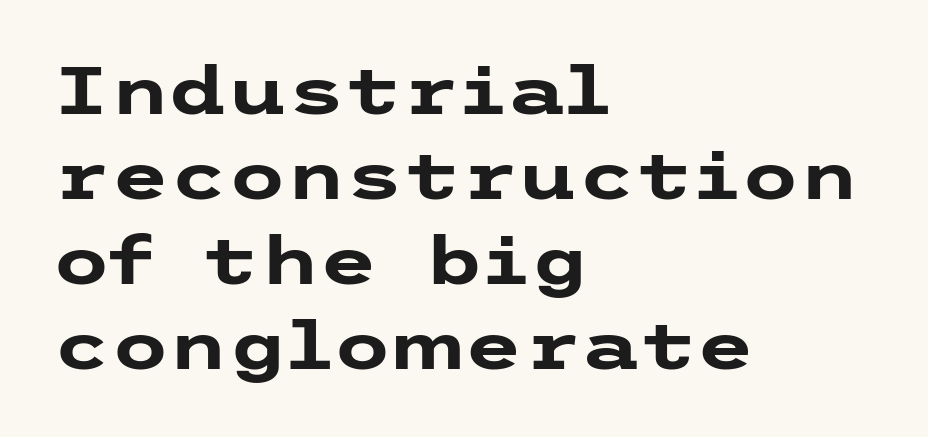
The image shows 67 px heavy, wide sans-serif type, upright; set left-aligned, normal line spacing (1.27x), normal letter spacing, not underlined; low stroke contrast and a medium x-height.
